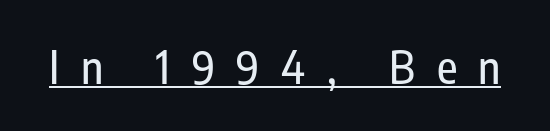
Q: Is the text italic (slanted)? A: No, it is upright.
Q: Is the typeface a serif or a sans-serif typeface? A: Sans-serif.
Q: Is the text underlined? A: Yes.
Q: Is the spacing between letters normal or unusually wide? A: Unusually wide.
Q: Width (condensed, normal, or wide)? A: Condensed.
Q: Stroke contrast? A: Low.
Q: x-height? A: Medium.
Q: Monospaced? A: No.
